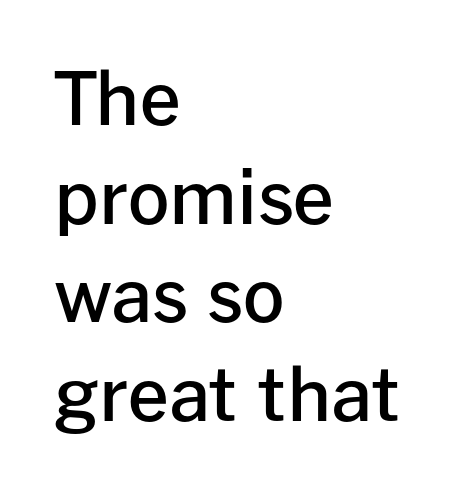
{"serif": "no", "italic": "no", "bold": "semi", "weight": "semibold", "width": "normal", "stroke_contrast": "low", "x_height": "medium", "monospaced": "no", "underline": "no", "align": "left", "line_spacing": "normal", "line_spacing_ratio": 1.35, "letter_spacing": "normal", "letter_spacing_em": 0.0, "glyph_px": 73}
